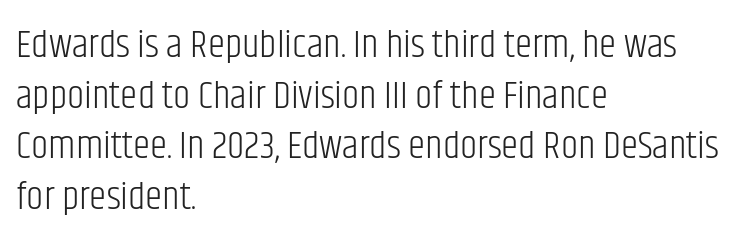
Q: Is the text bold? A: No.
Q: Is the text italic (slanted)? A: No, it is upright.
Q: Is the typeface a serif or a sans-serif typeface? A: Sans-serif.
Q: Is the text underlined? A: No.
Q: How is the paragraph aligned? A: Left-aligned.
Q: Is the spacing between letters normal or unusually wide? A: Normal.
Q: Is the spacing between lines tight, normal or loose? A: Normal.
Q: Width (condensed, normal, or wide)? A: Condensed.
Q: Stroke contrast? A: Low.
Q: x-height? A: Large.
Q: Monospaced? A: No.
